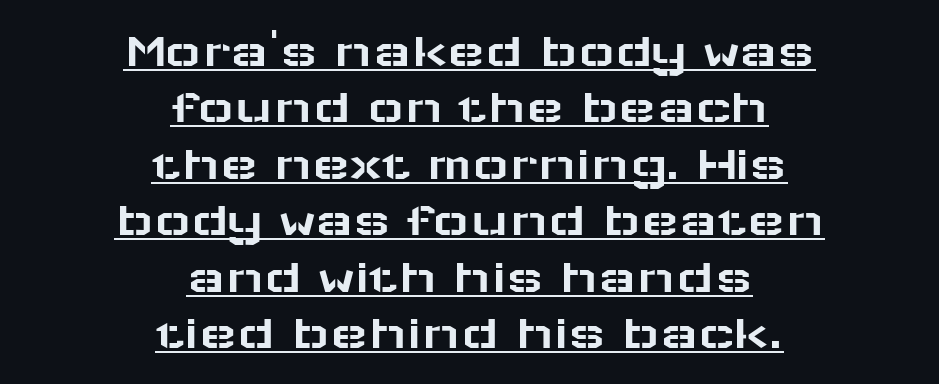
{"serif": "no", "italic": "no", "width": "wide", "stroke_contrast": "low", "x_height": "medium", "monospaced": "no", "underline": "yes", "align": "center", "line_spacing": "tight", "line_spacing_ratio": 1.13, "letter_spacing": "normal", "letter_spacing_em": 0.0, "glyph_px": 50}
